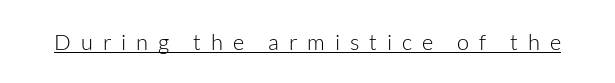
{"italic": "no", "bold": "no", "underline": "yes", "letter_spacing": "wide", "letter_spacing_em": 0.45, "glyph_px": 22}
